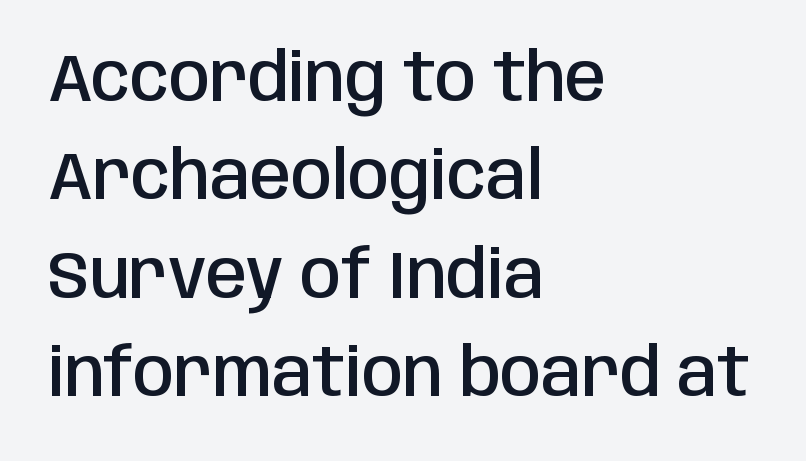
Q: Is the text bold? A: Semi-bold.
Q: Is the text italic (slanted)? A: No, it is upright.
Q: Is the typeface a serif or a sans-serif typeface? A: Sans-serif.
Q: Is the text underlined? A: No.
Q: How is the paragraph aligned? A: Left-aligned.
Q: Is the spacing between letters normal or unusually wide? A: Normal.
Q: Is the spacing between lines tight, normal or loose? A: Normal.
Q: Width (condensed, normal, or wide)? A: Condensed.
Q: Stroke contrast? A: Low.
Q: x-height? A: Large.
Q: Monospaced? A: No.
